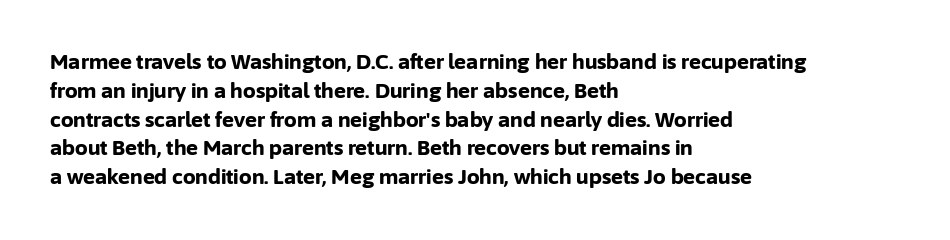
Q: Is the text bold? A: Yes.
Q: Is the text italic (slanted)? A: No, it is upright.
Q: Is the text underlined? A: No.
Q: How is the paragraph aligned? A: Left-aligned.
Q: Is the spacing between letters normal or unusually wide? A: Normal.
Q: Is the spacing between lines tight, normal or loose? A: Normal.
